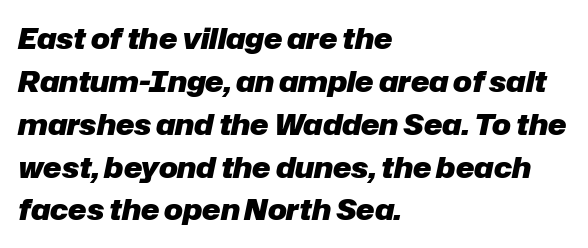
The image shows 28 px heavy type, italic (leaning right); set left-aligned, normal line spacing (1.53x), normal letter spacing, not underlined; low stroke contrast and a medium x-height.
